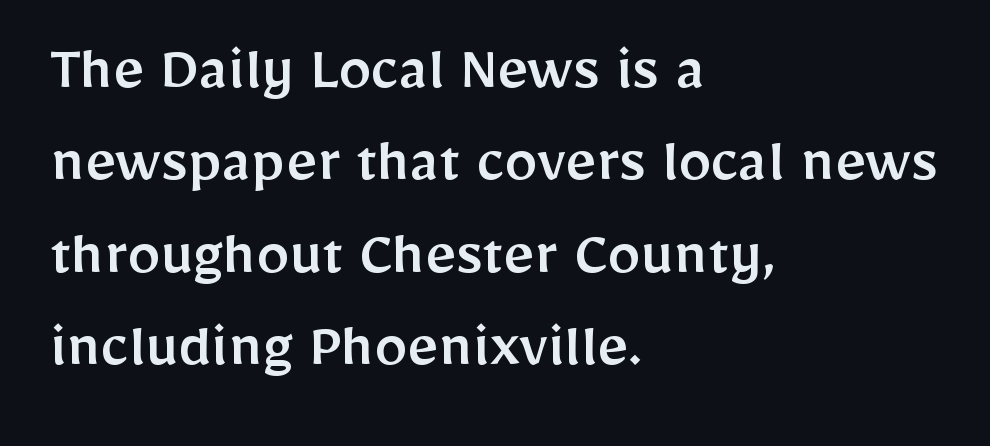
The image shows 67 px sans-serif type, upright; set left-aligned, normal line spacing (1.38x), normal letter spacing, not underlined; low stroke contrast and a medium x-height.
